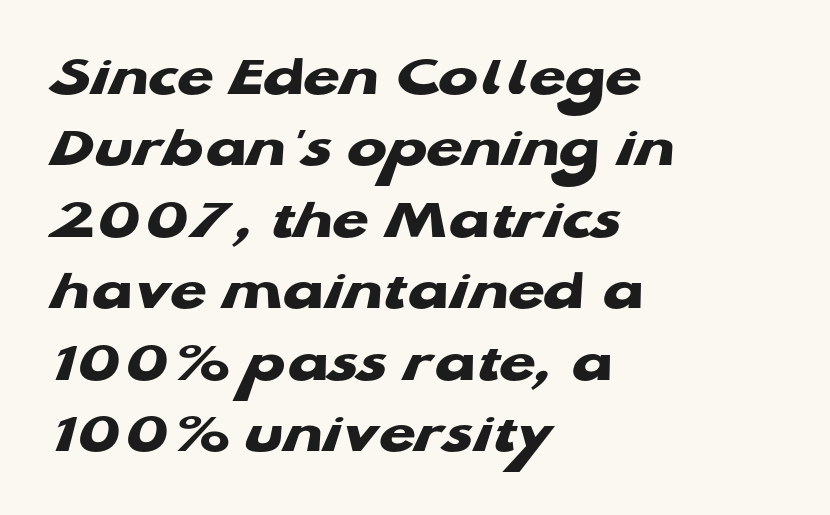
{"serif": "no", "bold": "yes", "weight": "heavy", "width": "wide", "stroke_contrast": "low", "x_height": "medium", "monospaced": "no", "underline": "no", "align": "left", "line_spacing_ratio": 1.21, "letter_spacing": "normal", "letter_spacing_em": 0.0, "glyph_px": 59}
